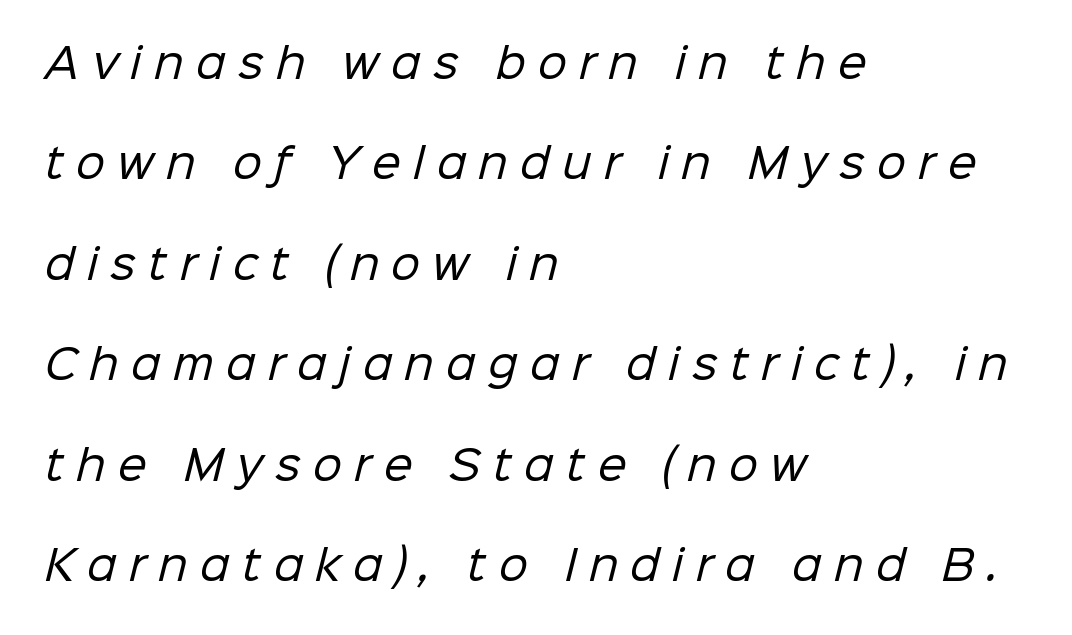
The image shows 41 px regular-weight sans-serif type; set left-aligned, loose line spacing (2.45x), unusually wide letter spacing (+0.3 em), not underlined; low stroke contrast and a medium x-height.
